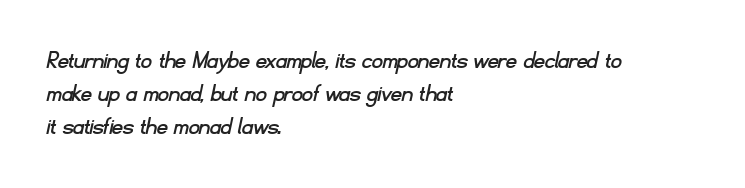
Q: Is the text underlined? A: No.
Q: How is the paragraph aligned? A: Left-aligned.
Q: Is the spacing between letters normal or unusually wide? A: Normal.
Q: Is the spacing between lines tight, normal or loose? A: Normal.
